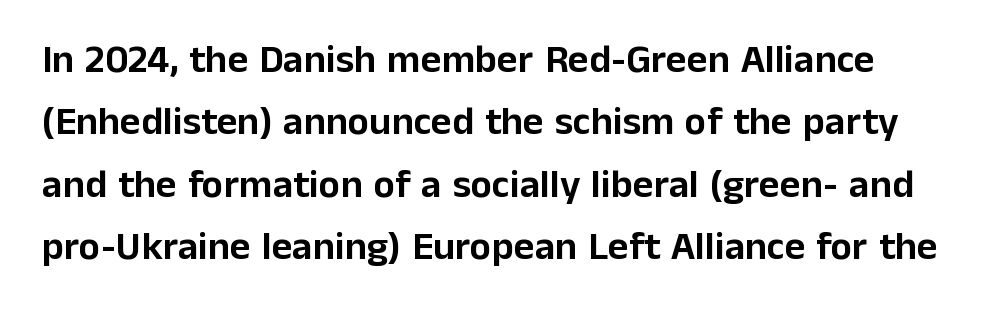
{"serif": "no", "italic": "no", "width": "normal", "stroke_contrast": "low", "x_height": "medium", "monospaced": "no", "underline": "no", "line_spacing": "normal", "line_spacing_ratio": 1.56, "letter_spacing": "normal", "letter_spacing_em": 0.0, "glyph_px": 40}
